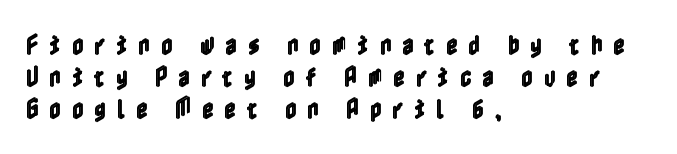
Evenly set lines give the paragraph a standard silhouette. Casual observation: everything's shoved over to the left. Nope, not italic — everything's standing straight. Students, note that the glyphs here are deliberately spaced far apart.
